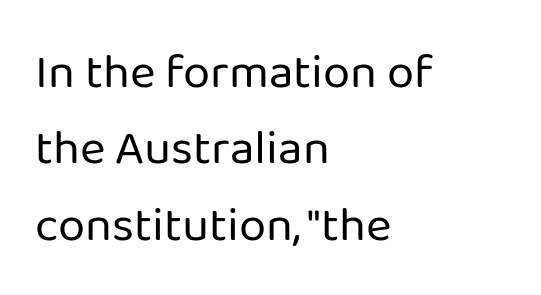
Vertical spacing — default. Weight: not bold — regular or lighter. Words appear dense and cohesive because spacing is normal. These lines are set flush left with a ragged right edge. The words here are not underlined.
